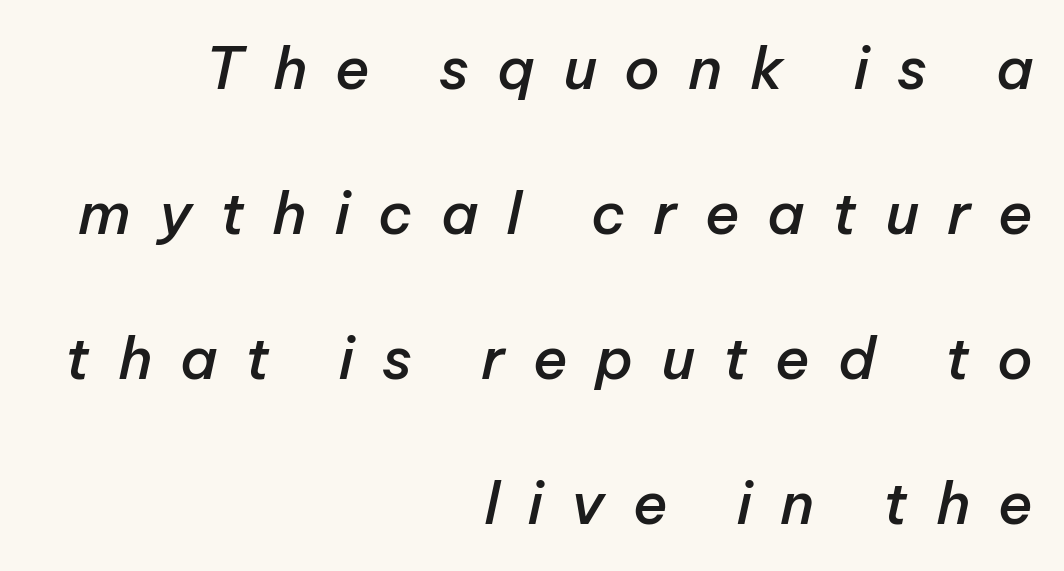
The image shows 58 px semibold type, italic (leaning right); set right-aligned, loose line spacing (2.5x), unusually wide letter spacing (+0.48 em), not underlined; low stroke contrast and a medium x-height.
